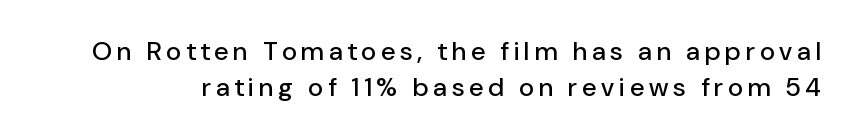
This is the regular roman posture of the typeface. Underline: absent. Notice how descenders clear the ascenders below comfortably — that's standard leading.
